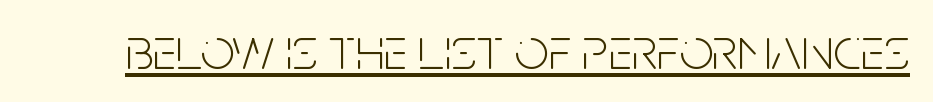
Q: Is the text bold? A: No.
Q: Is the text italic (slanted)? A: No, it is upright.
Q: Is the typeface a serif or a sans-serif typeface? A: Sans-serif.
Q: Is the text underlined? A: Yes.
Q: Is the spacing between letters normal or unusually wide? A: Normal.
Q: Width (condensed, normal, or wide)? A: Condensed.
Q: Stroke contrast? A: Low.
Q: x-height? A: Large.
Q: Monospaced? A: No.
